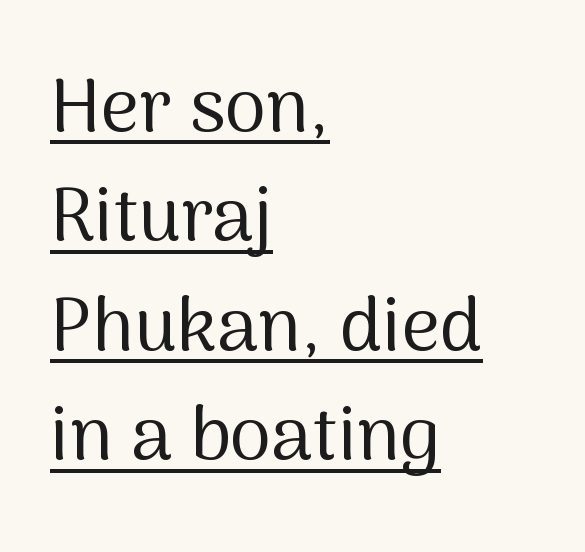
{"serif": "no", "italic": "no", "bold": "no", "weight": "regular", "width": "normal", "stroke_contrast": "medium", "x_height": "medium", "monospaced": "no", "underline": "yes", "align": "left", "line_spacing": "normal", "line_spacing_ratio": 1.46, "letter_spacing": "normal", "letter_spacing_em": 0.0, "glyph_px": 75}
